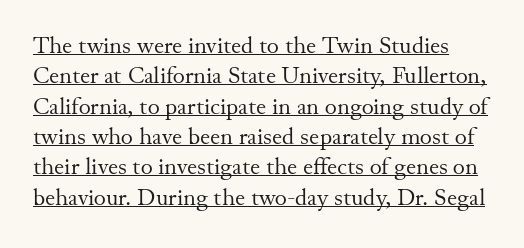
The image shows 23 px text type, upright; set normal line spacing (1.32x), normal letter spacing, underlined.
